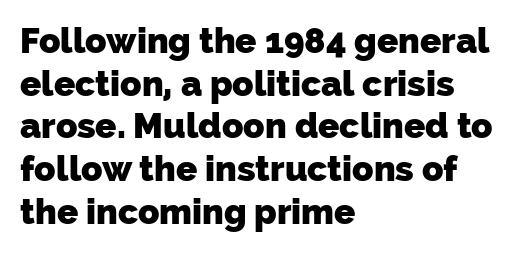
{"serif": "no", "bold": "yes", "weight": "heavy", "width": "normal", "stroke_contrast": "low", "x_height": "medium", "monospaced": "no", "underline": "no", "align": "left", "line_spacing_ratio": 1.22, "letter_spacing": "normal", "letter_spacing_em": 0.0, "glyph_px": 35}
